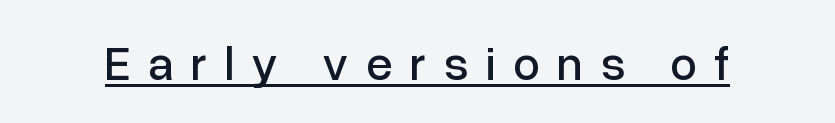
Q: Is the text italic (slanted)? A: No, it is upright.
Q: Is the typeface a serif or a sans-serif typeface? A: Sans-serif.
Q: Is the text underlined? A: Yes.
Q: Is the spacing between letters normal or unusually wide? A: Unusually wide.
Q: Width (condensed, normal, or wide)? A: Normal.
Q: Stroke contrast? A: Low.
Q: x-height? A: Medium.
Q: Monospaced? A: No.
